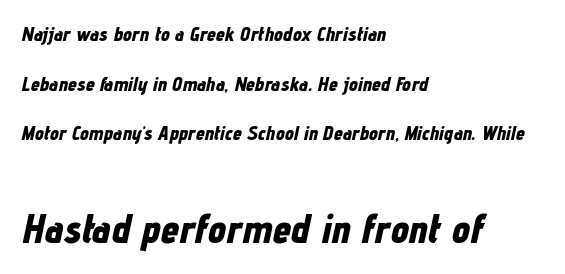
Q: Is the text bold? A: Yes.
Q: Is the text italic (slanted)? A: Yes, it leans right by about 12 degrees.
Q: Is the text underlined? A: No.
Q: How is the paragraph aligned? A: Left-aligned.
Q: Is the spacing between letters normal or unusually wide? A: Normal.
Q: Is the spacing between lines tight, normal or loose? A: Loose.
Q: Which block of text is set in a larger size, the first (top) or the second (bottom)? A: The second (bottom) one.
Q: Width (condensed, normal, or wide)? A: Condensed.
Q: Stroke contrast? A: Low.
Q: x-height? A: Medium.
Q: Monospaced? A: No.
